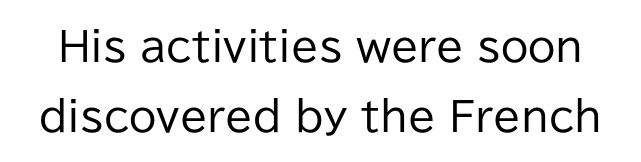
Q: Is the text bold? A: No.
Q: Is the text italic (slanted)? A: No, it is upright.
Q: Is the typeface a serif or a sans-serif typeface? A: Sans-serif.
Q: Is the text underlined? A: No.
Q: Is the spacing between letters normal or unusually wide? A: Normal.
Q: Width (condensed, normal, or wide)? A: Normal.
Q: Stroke contrast? A: Low.
Q: x-height? A: Medium.
Q: Monospaced? A: No.
